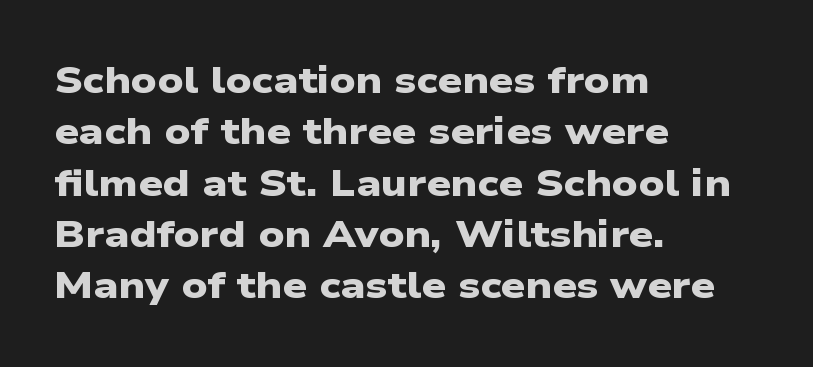
The image shows 38 px heavy, wide sans-serif type; set left-aligned, normal line spacing (1.35x), normal letter spacing, not underlined; low stroke contrast and a medium x-height.
